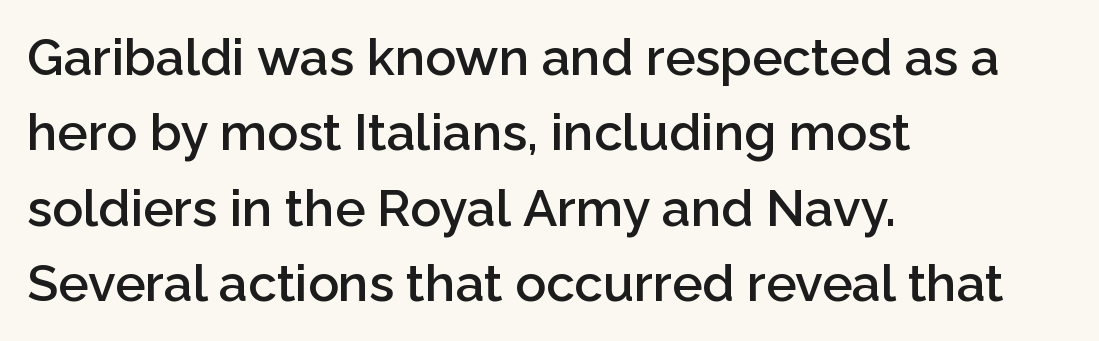
Q: Is the text bold? A: Semi-bold.
Q: Is the text italic (slanted)? A: No, it is upright.
Q: Is the typeface a serif or a sans-serif typeface? A: Sans-serif.
Q: Is the text underlined? A: No.
Q: How is the paragraph aligned? A: Left-aligned.
Q: Is the spacing between letters normal or unusually wide? A: Normal.
Q: Is the spacing between lines tight, normal or loose? A: Normal.
Q: Width (condensed, normal, or wide)? A: Normal.
Q: Stroke contrast? A: Low.
Q: x-height? A: Medium.
Q: Monospaced? A: No.
